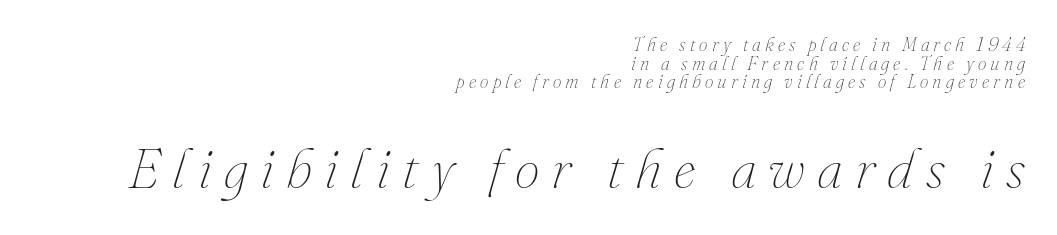
{"italic": "yes", "lean": "right", "slant_degrees": 16, "bold": "no", "weight": "thin", "width": "normal", "stroke_contrast": "medium", "x_height": "small", "monospaced": "no", "underline": "no", "align": "right", "line_spacing": "tight", "line_spacing_ratio": 0.98, "letter_spacing": "wide", "letter_spacing_em": 0.22, "larger_block": "second", "size_ratio": 2.95, "glyph_px": 56}
